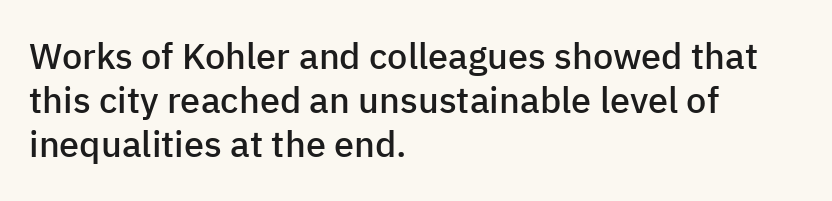
The image shows 36 px semibold sans-serif type, upright; set left-aligned, line spacing 1.22x, normal letter spacing, not underlined; low stroke contrast and a medium x-height.
